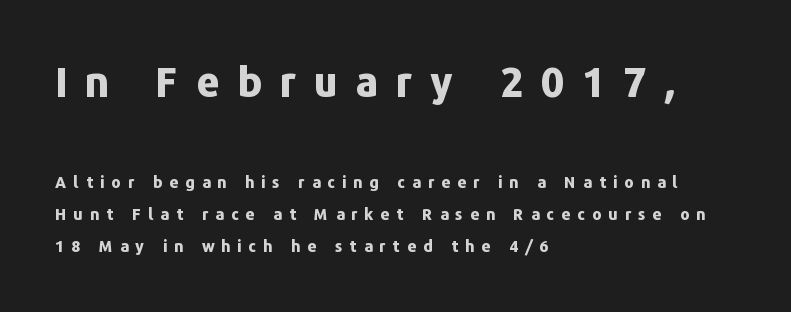
Nobody drew a line under any word here. The passage shown stacks its lines with a broad gap. Which chunk is bigger? The first one — the top block dwarfs the bottom. This sample has the flowing, uneven cadence of proportional lettering.
